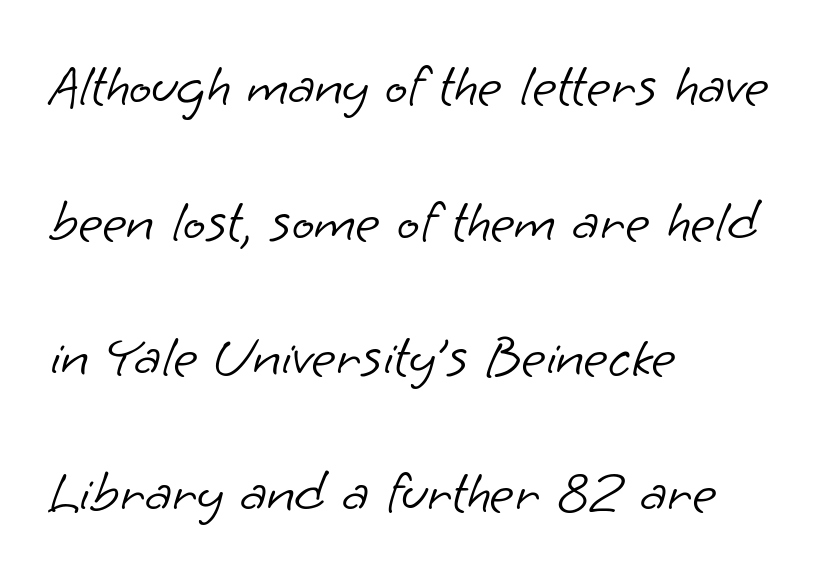
Q: Is the text bold? A: No.
Q: Is the typeface a serif or a sans-serif typeface? A: Sans-serif.
Q: Is the text underlined? A: No.
Q: How is the paragraph aligned? A: Left-aligned.
Q: Is the spacing between letters normal or unusually wide? A: Normal.
Q: Is the spacing between lines tight, normal or loose? A: Loose.
Q: Width (condensed, normal, or wide)? A: Normal.
Q: Stroke contrast? A: Low.
Q: x-height? A: Small.
Q: Monospaced? A: No.
